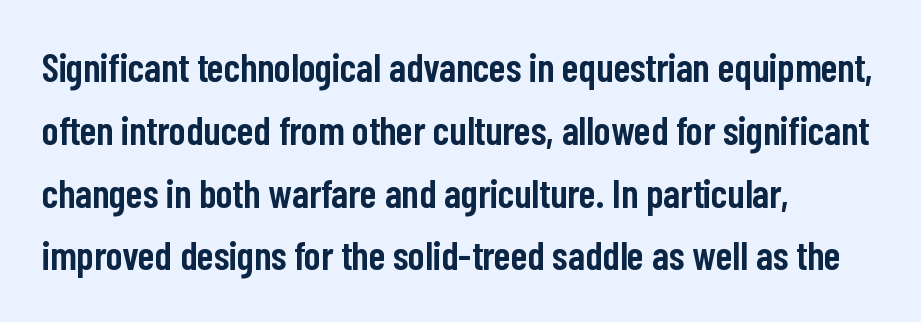
The image shows 40 px semibold, condensed sans-serif type, upright; set left-aligned, normal line spacing (1.57x), normal letter spacing, not underlined; low stroke contrast and a medium x-height.
